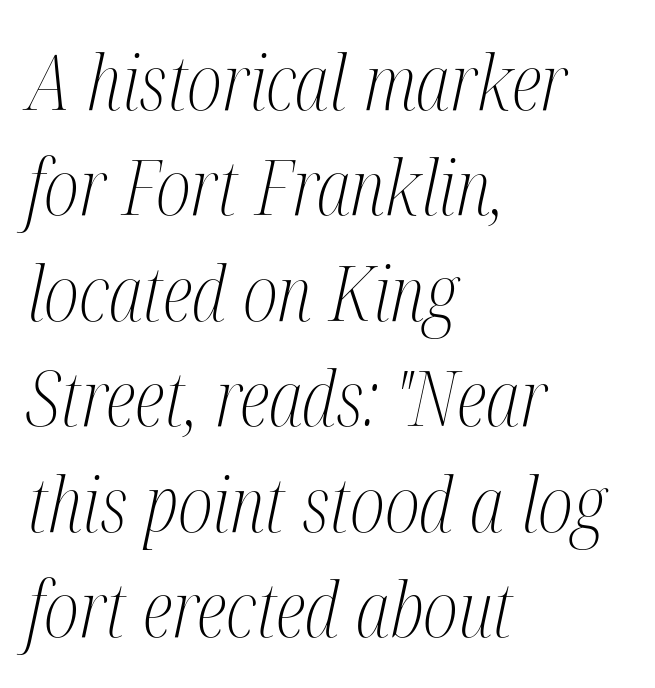
{"serif": "yes", "italic": "yes", "lean": "right", "slant_degrees": 12, "bold": "no", "weight": "light", "width": "condensed", "stroke_contrast": "medium", "x_height": "medium", "monospaced": "no", "underline": "no", "align": "left", "line_spacing": "normal", "line_spacing_ratio": 1.37, "letter_spacing": "normal", "letter_spacing_em": 0.0, "glyph_px": 77}
